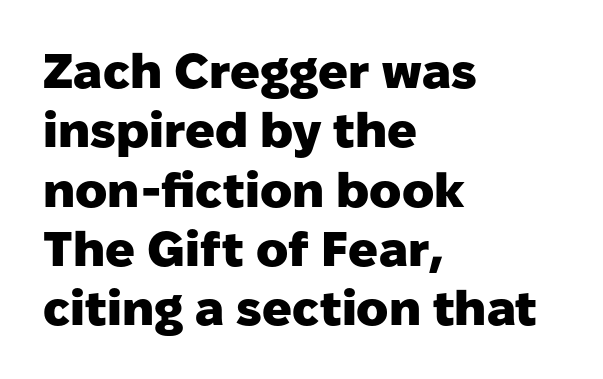
Q: Is the text bold? A: Yes.
Q: Is the text italic (slanted)? A: No, it is upright.
Q: Is the typeface a serif or a sans-serif typeface? A: Sans-serif.
Q: Is the text underlined? A: No.
Q: How is the paragraph aligned? A: Left-aligned.
Q: Is the spacing between letters normal or unusually wide? A: Normal.
Q: Width (condensed, normal, or wide)? A: Normal.
Q: Stroke contrast? A: Low.
Q: x-height? A: Medium.
Q: Monospaced? A: No.
